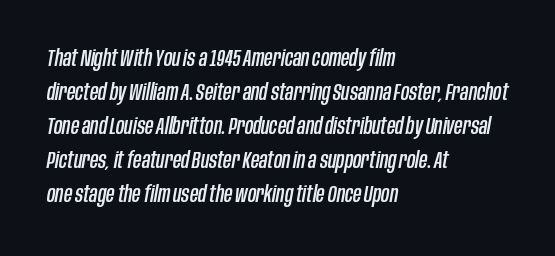
The image shows 23 px text type, italic (leaning right); set left-aligned, normal line spacing (1.48x), normal letter spacing, not underlined.
